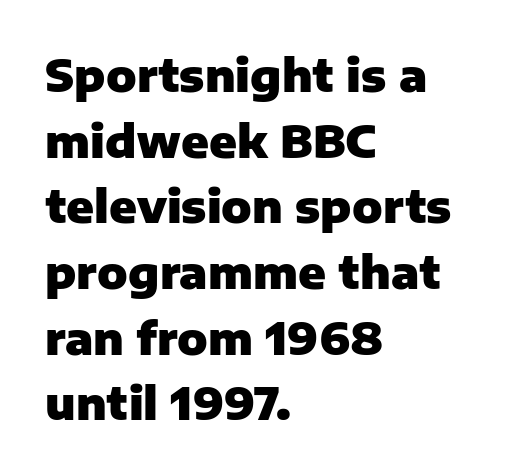
Q: Is the text bold? A: Yes.
Q: Is the text italic (slanted)? A: No, it is upright.
Q: Is the typeface a serif or a sans-serif typeface? A: Sans-serif.
Q: Is the text underlined? A: No.
Q: How is the paragraph aligned? A: Left-aligned.
Q: Is the spacing between letters normal or unusually wide? A: Normal.
Q: Is the spacing between lines tight, normal or loose? A: Normal.
Q: Width (condensed, normal, or wide)? A: Normal.
Q: Stroke contrast? A: Low.
Q: x-height? A: Medium.
Q: Monospaced? A: No.
